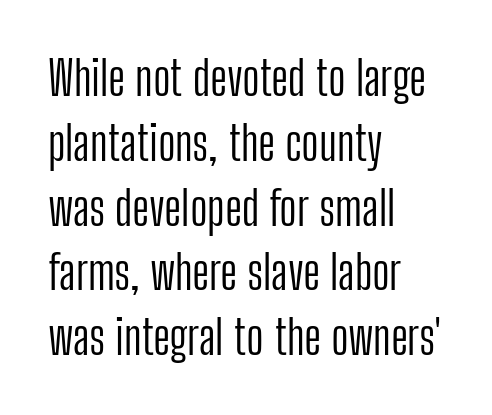
{"serif": "no", "italic": "no", "bold": "no", "weight": "light", "width": "condensed", "stroke_contrast": "low", "x_height": "medium", "monospaced": "no", "underline": "no", "align": "left", "line_spacing": "normal", "line_spacing_ratio": 1.35, "letter_spacing": "normal", "letter_spacing_em": 0.0, "glyph_px": 48}
